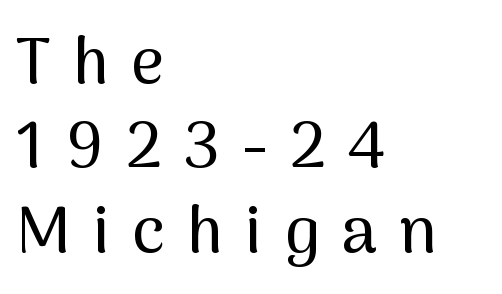
Q: Is the text italic (slanted)? A: No, it is upright.
Q: Is the typeface a serif or a sans-serif typeface? A: Sans-serif.
Q: Is the text underlined? A: No.
Q: How is the paragraph aligned? A: Left-aligned.
Q: Is the spacing between letters normal or unusually wide? A: Unusually wide.
Q: Is the spacing between lines tight, normal or loose? A: Normal.
Q: Width (condensed, normal, or wide)? A: Normal.
Q: Stroke contrast? A: Medium.
Q: x-height? A: Medium.
Q: Monospaced? A: No.
